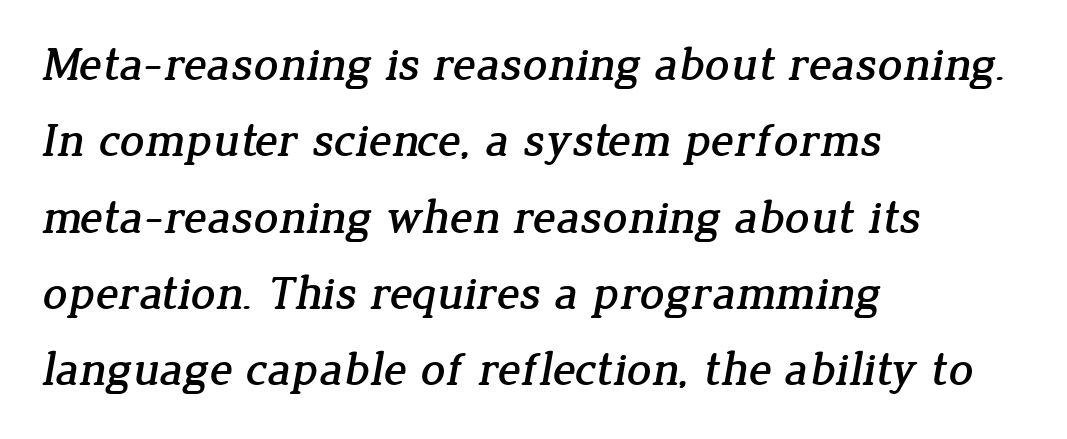
The image shows 48 px serif type; set left-aligned, normal line spacing (1.59x), normal letter spacing, not underlined; low stroke contrast and a medium x-height.
